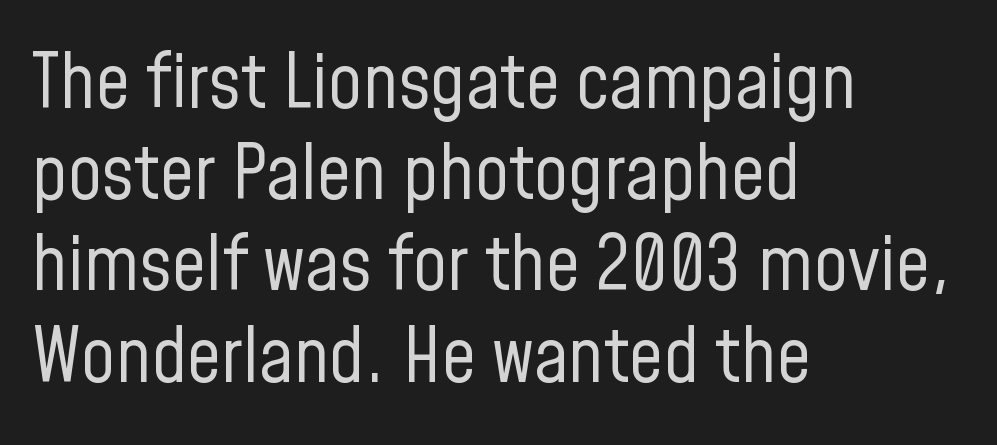
The image shows 76 px regular-weight, condensed sans-serif type, upright; set left-aligned, line spacing 1.2x, normal letter spacing, not underlined; low stroke contrast and a medium x-height.
